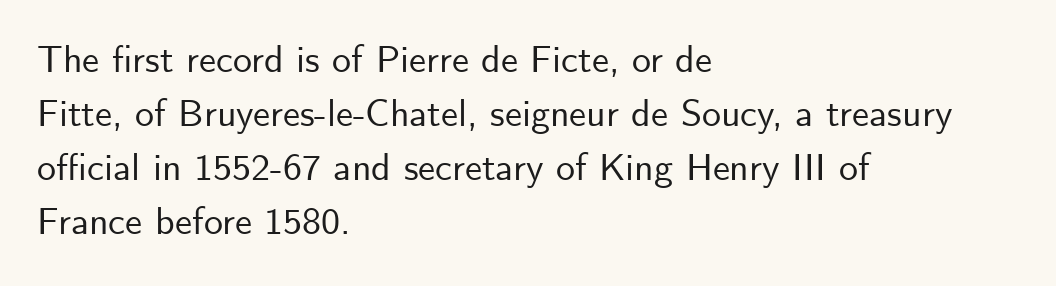
Reading down the block, your eye returns to a fixed left position each line. Ascenders rise straight up at ninety degrees. Only glyphs here, with clear space below each row. This sample uses a sans-serif face.
